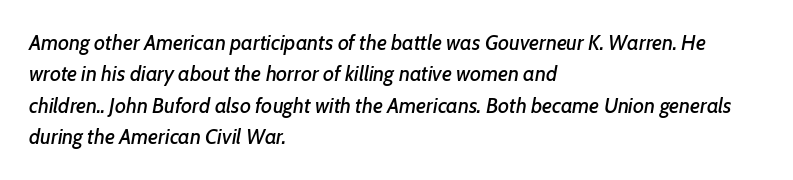
Q: Is the text italic (slanted)? A: Yes, it leans right by about 7 degrees.
Q: Is the text underlined? A: No.
Q: How is the paragraph aligned? A: Left-aligned.
Q: Is the spacing between letters normal or unusually wide? A: Normal.
Q: Is the spacing between lines tight, normal or loose? A: Normal.
